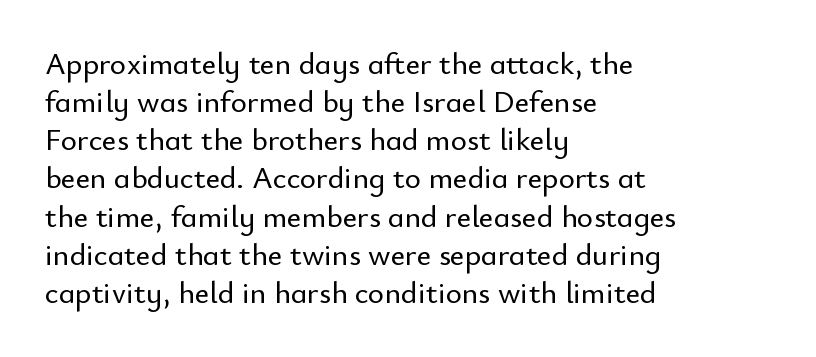
Is the letter spacing exaggerated? No — it looks like the ordinary default. The letters advance in unequal steps, a hallmark of proportional type. Only glyphs here, with clear space below each row. Is this a sans? Yes — the strokes have no serifs. The passage is arranged the way most books set body copy — flush left. The lettering stays uniformly vertical, giving the passage a roman look.
